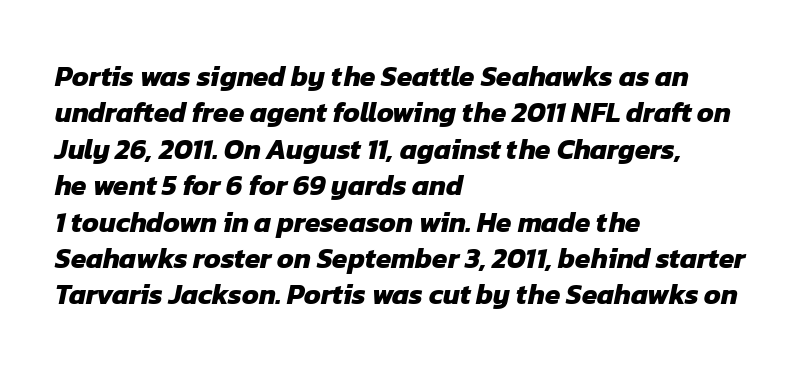
{"serif": "no", "bold": "yes", "weight": "heavy", "width": "normal", "stroke_contrast": "low", "x_height": "medium", "monospaced": "no", "underline": "no", "align": "left", "line_spacing": "normal", "line_spacing_ratio": 1.3, "letter_spacing": "normal", "letter_spacing_em": 0.0, "glyph_px": 28}
